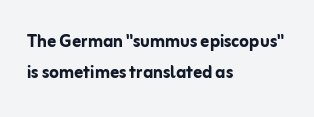
The vertical gap from one line to the next is medium. Bold? Absolutely — the strokes are thick and heavy. Plain, unruled lines of type. The ragged edge is on the right, which tells us the setting is flush left.
